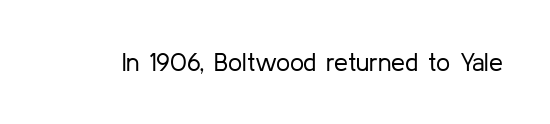
{"italic": "no", "bold": "no", "underline": "no", "letter_spacing": "normal", "letter_spacing_em": 0.0, "glyph_px": 25}
